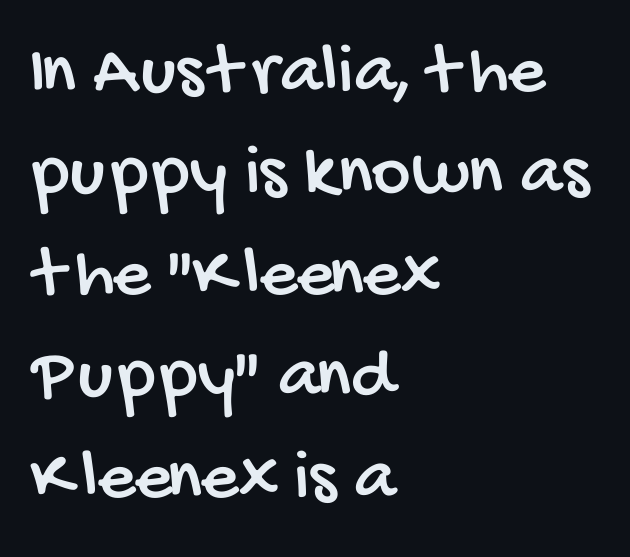
The image shows 74 px condensed sans-serif type; set left-aligned, normal line spacing (1.37x), normal letter spacing, not underlined; low stroke contrast and a large x-height.
